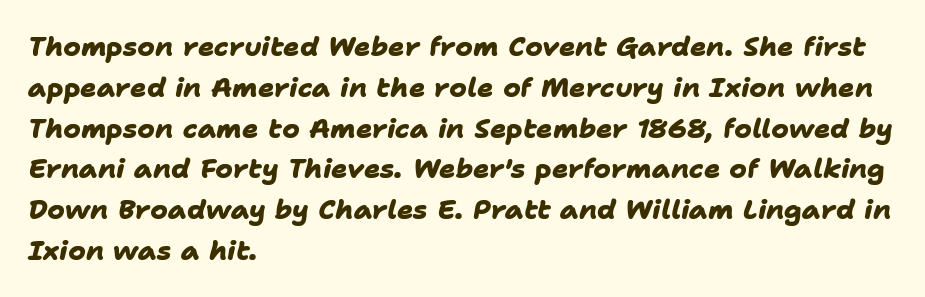
{"bold": "yes", "underline": "no", "align": "left", "line_spacing": "normal", "line_spacing_ratio": 1.51, "letter_spacing": "normal", "letter_spacing_em": 0.0, "glyph_px": 27}
